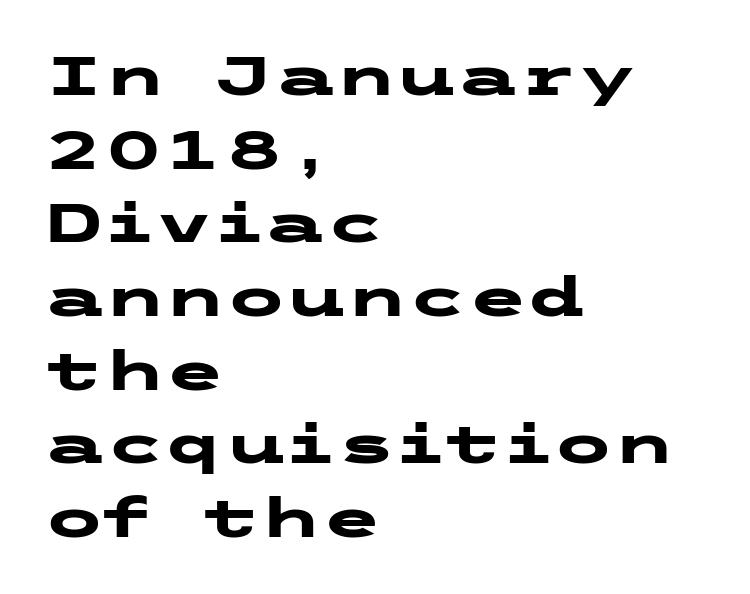
The image shows 55 px heavy, wide sans-serif type, upright; set left-aligned, normal line spacing (1.34x), normal letter spacing, not underlined; low stroke contrast and a medium x-height.
